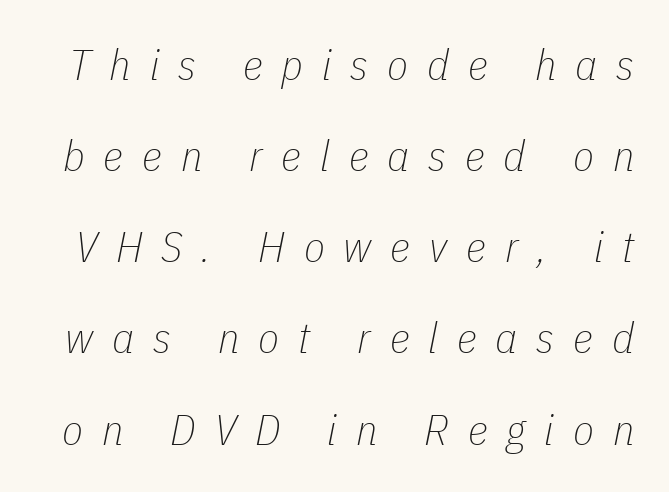
The gaps between neighbouring characters are conspicuously large. A typesetter would call this proportional, since set widths differ per character. The letters look calm and open, with moderate or lighter stems. The foot of each line stays bare and open.
